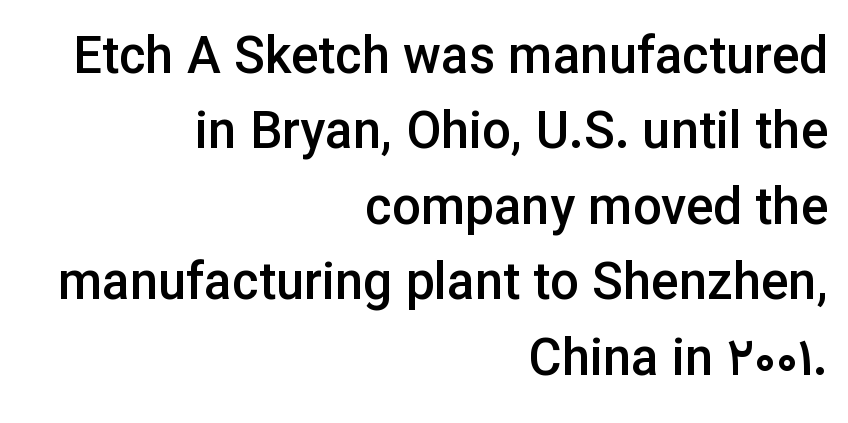
The image shows 51 px semibold sans-serif type, upright; set right-aligned, normal line spacing (1.48x), normal letter spacing, not underlined; low stroke contrast and a medium x-height.
